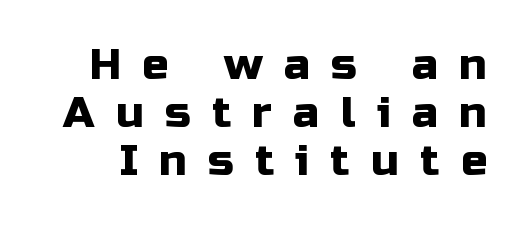
The image shows 44 px sans-serif type, upright; set tight line spacing (1.09x), unusually wide letter spacing (+0.48 em), not underlined; low stroke contrast and a medium x-height.
